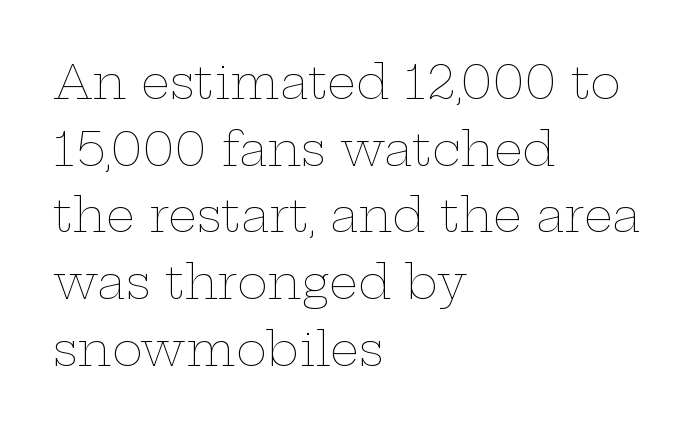
{"italic": "no", "bold": "no", "weight": "thin", "width": "wide", "stroke_contrast": "low", "x_height": "medium", "monospaced": "no", "underline": "no", "align": "left", "line_spacing": "normal", "line_spacing_ratio": 1.45, "letter_spacing": "normal", "letter_spacing_em": 0.0, "glyph_px": 46}
